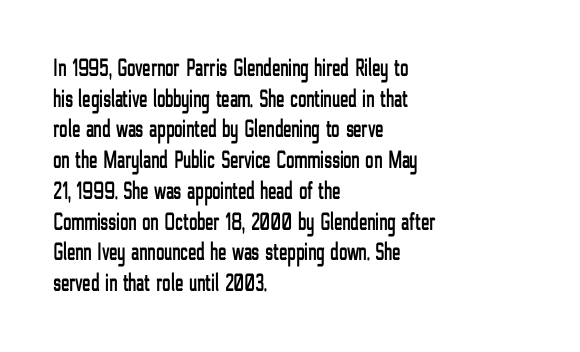
{"italic": "no", "underline": "no", "align": "left", "line_spacing_ratio": 1.23, "letter_spacing": "normal", "letter_spacing_em": 0.0, "glyph_px": 25}
